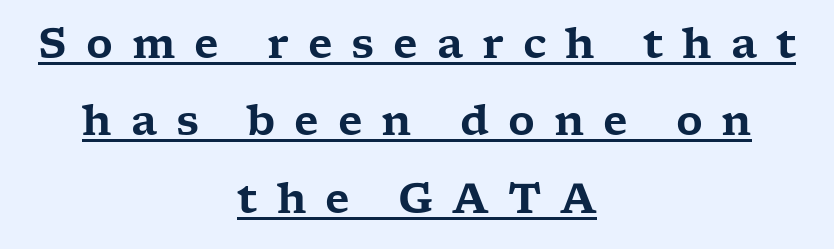
The tracking jumps out immediately: characters are airy and widely separated. The compositor balanced each line on the midline. You could not count columns in this text — the font is proportionally spaced. The rendering shows small feet on the letterforms — a serif design. The lettering holds an erect, upright posture throughout. Underlined type.
